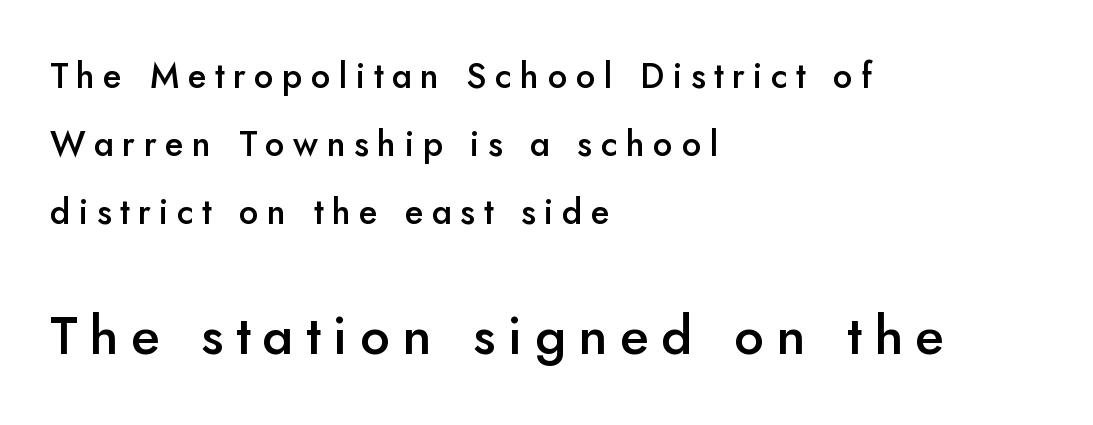
Q: Is the text bold? A: Semi-bold.
Q: Is the text italic (slanted)? A: No, it is upright.
Q: Is the typeface a serif or a sans-serif typeface? A: Sans-serif.
Q: Is the text underlined? A: No.
Q: How is the paragraph aligned? A: Left-aligned.
Q: Is the spacing between letters normal or unusually wide? A: Unusually wide.
Q: Is the spacing between lines tight, normal or loose? A: Loose.
Q: Which block of text is set in a larger size, the first (top) or the second (bottom)? A: The second (bottom) one.
Q: Width (condensed, normal, or wide)? A: Normal.
Q: Stroke contrast? A: Low.
Q: x-height? A: Small.
Q: Monospaced? A: No.
